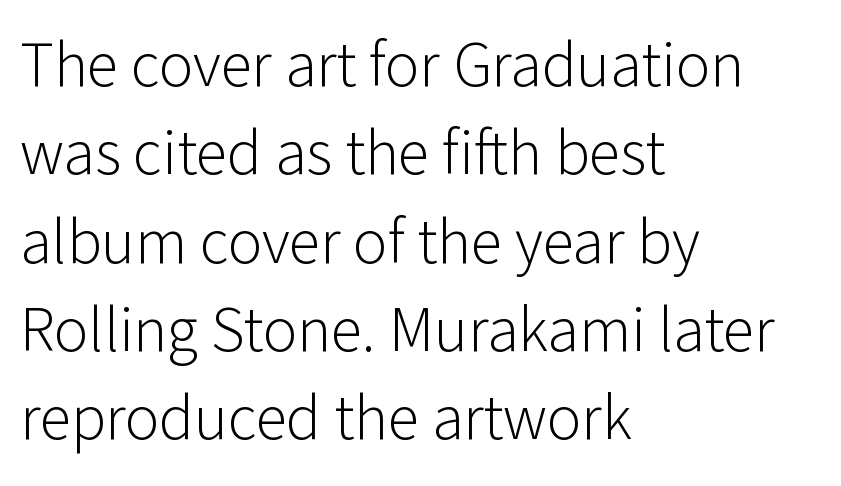
{"serif": "no", "italic": "no", "bold": "no", "weight": "light", "width": "normal", "stroke_contrast": "low", "x_height": "medium", "monospaced": "no", "underline": "no", "align": "left", "line_spacing": "normal", "line_spacing_ratio": 1.38, "letter_spacing": "normal", "letter_spacing_em": 0.0, "glyph_px": 64}
